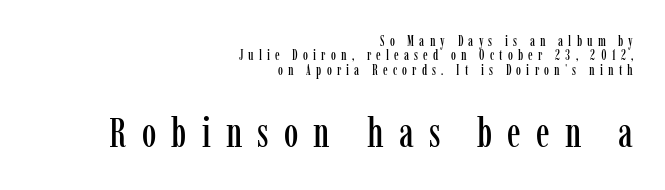
Bigger letters appear in the bottom chunk; the top chunk is reduced. A flush-right, rag-left setting is used for this passage. Examine the stroke ends and you'll spot serifs. Check under the words: just untouched page. You could only call the tracking loose — the letters float apart.
